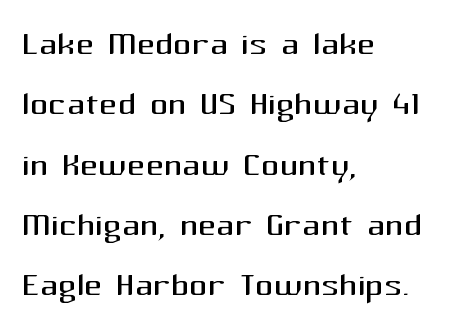
Q: Is the text bold? A: No.
Q: Is the text italic (slanted)? A: No, it is upright.
Q: Is the typeface a serif or a sans-serif typeface? A: Sans-serif.
Q: Is the text underlined? A: No.
Q: How is the paragraph aligned? A: Left-aligned.
Q: Is the spacing between letters normal or unusually wide? A: Normal.
Q: Is the spacing between lines tight, normal or loose? A: Normal.
Q: Width (condensed, normal, or wide)? A: Normal.
Q: Stroke contrast? A: Medium.
Q: x-height? A: Medium.
Q: Monospaced? A: No.
